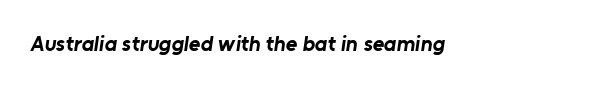
The image shows 22 px bold type; set normal letter spacing, not underlined.
